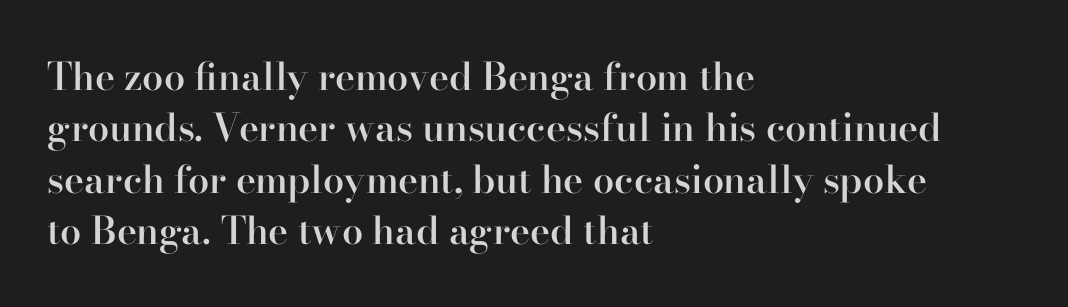
{"serif": "yes", "italic": "no", "bold": "semi", "weight": "semibold", "width": "normal", "stroke_contrast": "high", "x_height": "small", "monospaced": "no", "underline": "no", "align": "left", "line_spacing": "normal", "line_spacing_ratio": 1.35, "letter_spacing": "normal", "letter_spacing_em": 0.0, "glyph_px": 38}
